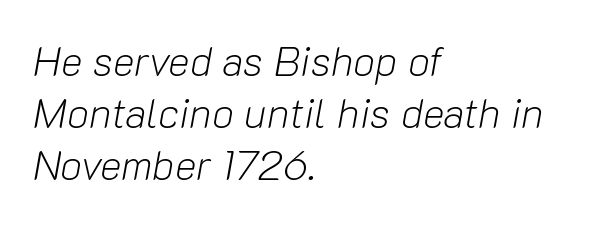
The image shows 41 px light type, italic (leaning right); set left-aligned, normal line spacing (1.27x), normal letter spacing, not underlined; low stroke contrast and a medium x-height.
